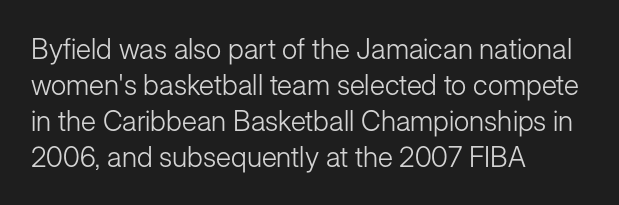
Q: Is the text bold? A: No.
Q: Is the text italic (slanted)? A: No, it is upright.
Q: Is the typeface a serif or a sans-serif typeface? A: Sans-serif.
Q: Is the text underlined? A: No.
Q: How is the paragraph aligned? A: Left-aligned.
Q: Is the spacing between letters normal or unusually wide? A: Normal.
Q: Is the spacing between lines tight, normal or loose? A: Normal.
Q: Width (condensed, normal, or wide)? A: Normal.
Q: Stroke contrast? A: Low.
Q: x-height? A: Medium.
Q: Monospaced? A: No.
